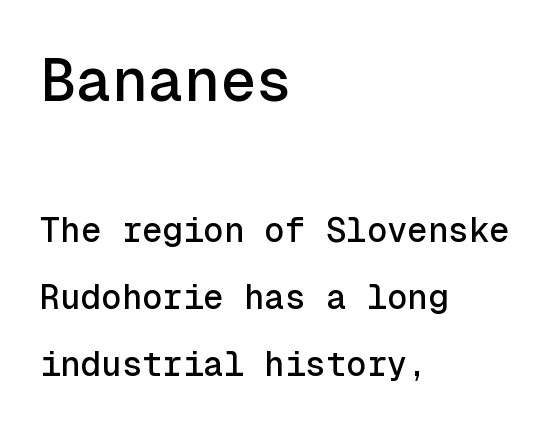
Q: Is the text italic (slanted)? A: No, it is upright.
Q: Is the typeface a serif or a sans-serif typeface? A: Sans-serif.
Q: Is the text underlined? A: No.
Q: How is the paragraph aligned? A: Left-aligned.
Q: Is the spacing between letters normal or unusually wide? A: Normal.
Q: Is the spacing between lines tight, normal or loose? A: Loose.
Q: Which block of text is set in a larger size, the first (top) or the second (bottom)? A: The first (top) one.
Q: Width (condensed, normal, or wide)? A: Normal.
Q: x-height? A: Medium.
Q: Monospaced? A: Yes.
